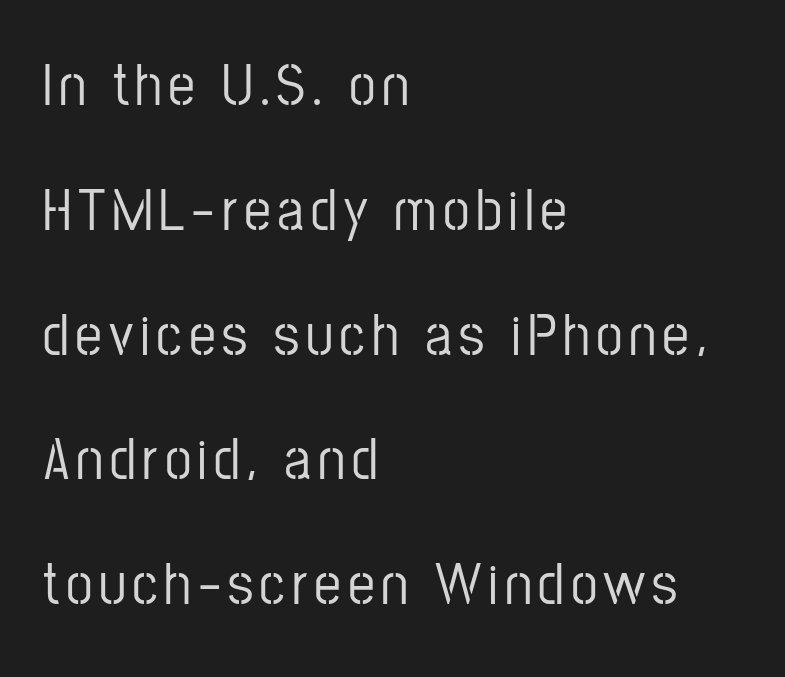
{"serif": "no", "italic": "no", "width": "condensed", "stroke_contrast": "low", "x_height": "medium", "monospaced": "no", "underline": "no", "align": "left", "line_spacing": "loose", "line_spacing_ratio": 2.08, "glyph_px": 60}
